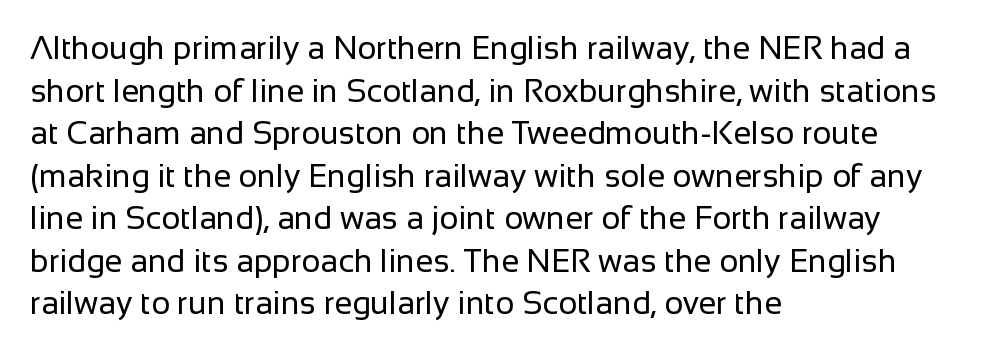
The image shows 32 px regular-weight sans-serif type, upright; set left-aligned, normal line spacing (1.33x), normal letter spacing, not underlined; low stroke contrast and a medium x-height.
